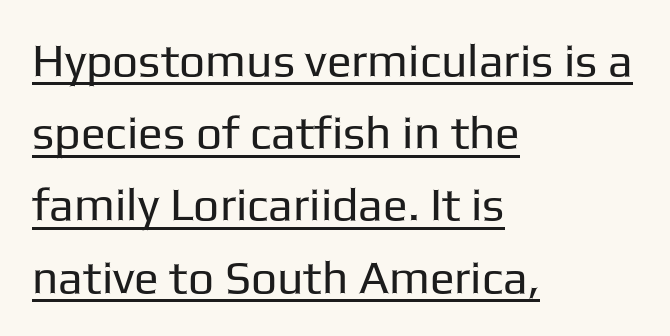
{"serif": "no", "italic": "no", "bold": "no", "weight": "regular", "width": "normal", "stroke_contrast": "low", "x_height": "medium", "monospaced": "no", "underline": "yes", "align": "left", "line_spacing": "normal", "line_spacing_ratio": 1.57, "letter_spacing": "normal", "letter_spacing_em": 0.0, "glyph_px": 46}
